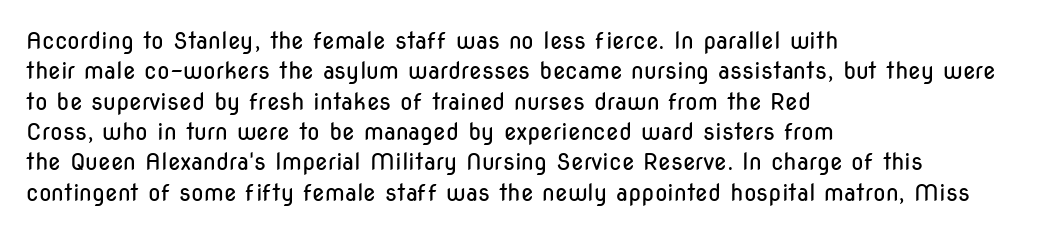
{"italic": "no", "bold": "no", "underline": "no", "align": "left", "line_spacing": "normal", "line_spacing_ratio": 1.32, "letter_spacing": "normal", "letter_spacing_em": 0.0, "glyph_px": 23}
